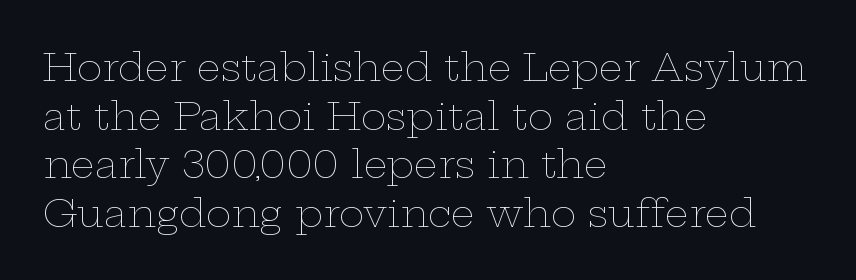
The image shows 38 px thin, wide type, upright; set left-aligned, normal line spacing (1.28x), normal letter spacing, not underlined; low stroke contrast and a medium x-height.
